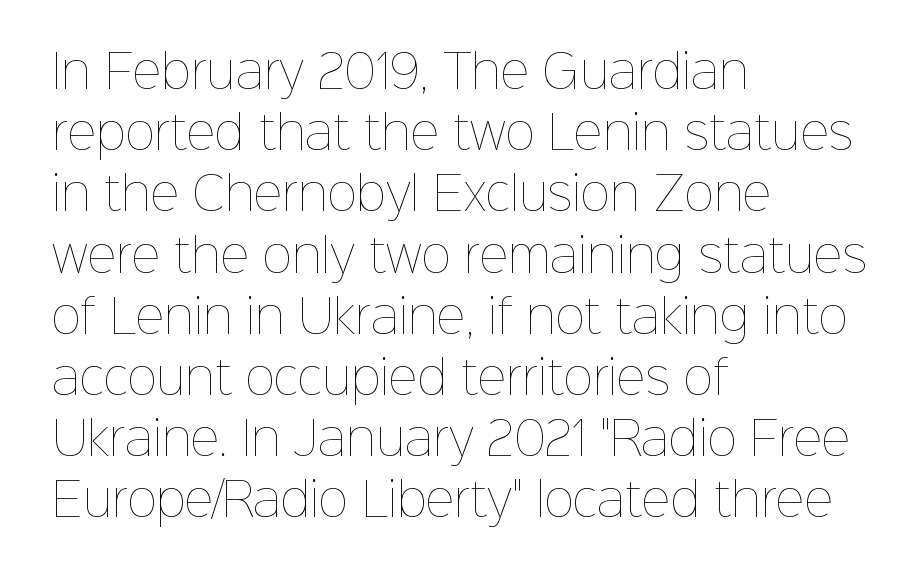
Q: Is the text bold? A: No.
Q: Is the text italic (slanted)? A: No, it is upright.
Q: Is the text underlined? A: No.
Q: How is the paragraph aligned? A: Left-aligned.
Q: Is the spacing between letters normal or unusually wide? A: Normal.
Q: Is the spacing between lines tight, normal or loose? A: Normal.
Q: Width (condensed, normal, or wide)? A: Normal.
Q: Stroke contrast? A: Low.
Q: x-height? A: Medium.
Q: Monospaced? A: No.
